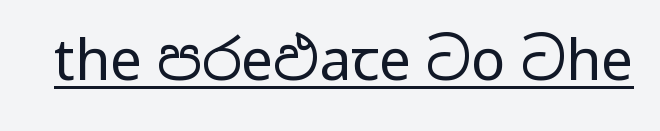
The image shows 57 px regular-weight, wide sans-serif type, upright; set normal letter spacing, underlined; low stroke contrast and a medium x-height.
